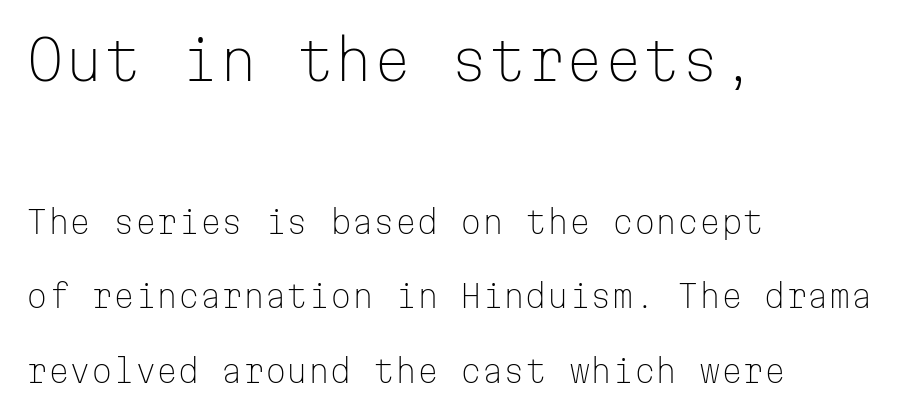
{"serif": "no", "italic": "no", "bold": "no", "weight": "light", "width": "normal", "stroke_contrast": "low", "x_height": "medium", "monospaced": "yes", "underline": "no", "align": "left", "line_spacing": "loose", "line_spacing_ratio": 2.41, "letter_spacing": "normal", "letter_spacing_em": 0.0, "larger_block": "first", "size_ratio": 1.77, "glyph_px": 55}
